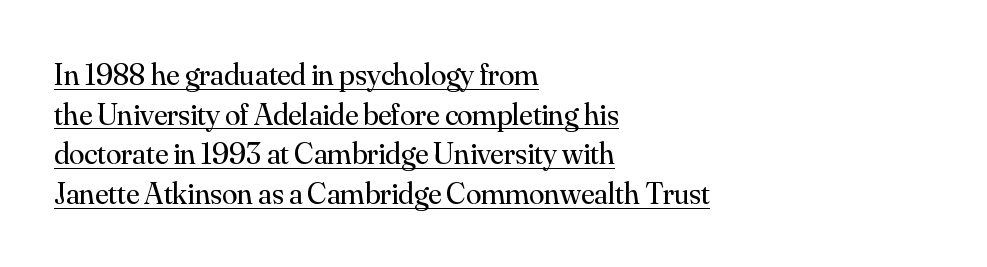
The face used here is proportionally spaced, like ordinary book or web type. These glyphs show unthickened strokes, regular width or finer. Does a line run under the words? Yes, clearly. Letter spacing: default. This block has exactly the height ordinary leading produces.
